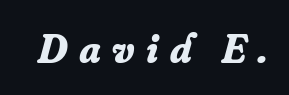
Q: Is the text bold? A: Yes.
Q: Is the text italic (slanted)? A: Yes, it leans right by about 16 degrees.
Q: Is the typeface a serif or a sans-serif typeface? A: Serif.
Q: Is the text underlined? A: No.
Q: Is the spacing between letters normal or unusually wide? A: Unusually wide.
Q: Width (condensed, normal, or wide)? A: Normal.
Q: Stroke contrast? A: Low.
Q: x-height? A: Small.
Q: Monospaced? A: No.
